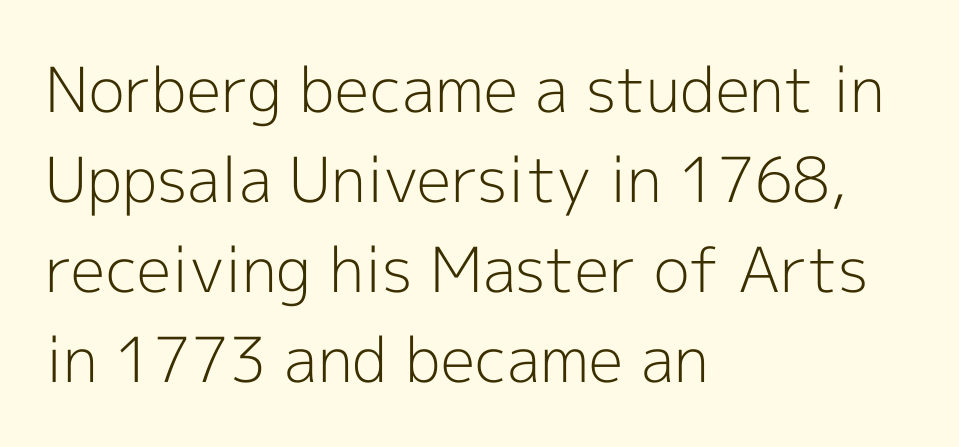
Notice how the stems are strictly vertical — no italics here. On a weight scale, this lands at 450 or below. The face used here is rendered with its standard letterfit. Character widths vary here, with narrow letters taking less room than wide ones.
